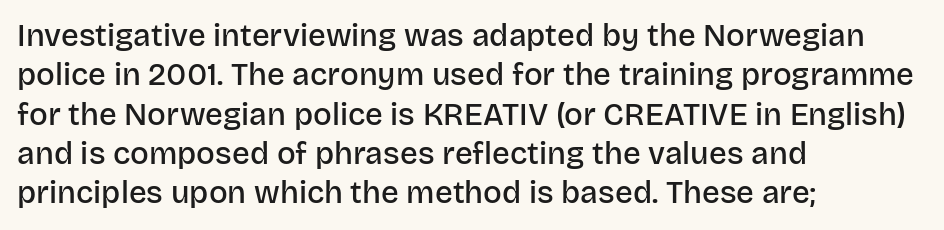
{"serif": "no", "italic": "no", "bold": "semi", "weight": "semibold", "width": "normal", "stroke_contrast": "low", "x_height": "large", "monospaced": "no", "underline": "no", "align": "left", "line_spacing": "normal", "line_spacing_ratio": 1.27, "letter_spacing": "normal", "letter_spacing_em": 0.0, "glyph_px": 31}
